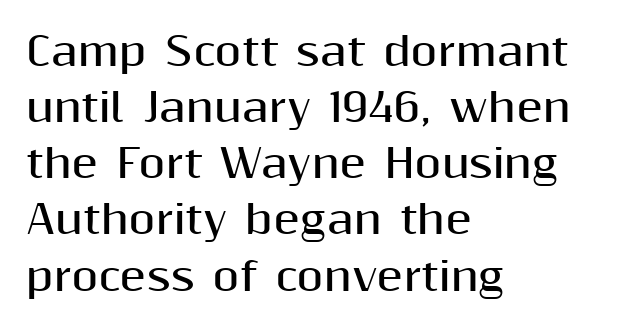
The image shows 39 px bold sans-serif type, upright; set left-aligned, normal line spacing (1.44x), normal letter spacing, not underlined; medium stroke contrast and a medium x-height.
